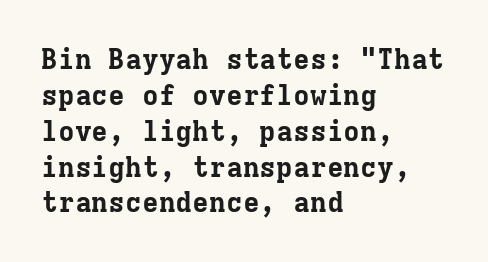
Q: Is the text bold? A: Yes.
Q: Is the text italic (slanted)? A: No, it is upright.
Q: Is the typeface a serif or a sans-serif typeface? A: Serif.
Q: Is the text underlined? A: No.
Q: How is the paragraph aligned? A: Left-aligned.
Q: Is the spacing between letters normal or unusually wide? A: Normal.
Q: Is the spacing between lines tight, normal or loose? A: Normal.
Q: Width (condensed, normal, or wide)? A: Normal.
Q: Stroke contrast? A: Low.
Q: x-height? A: Medium.
Q: Monospaced? A: Yes.
